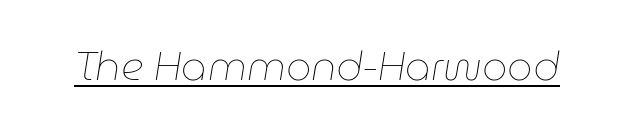
The image shows 40 px thin type, italic (leaning right); set normal letter spacing, underlined; low stroke contrast and a medium x-height.
